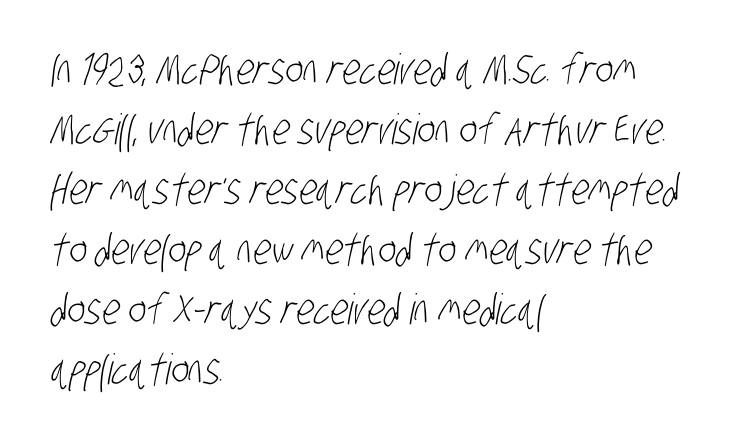
The image shows 42 px light, condensed sans-serif type; set left-aligned, normal line spacing (1.43x), normal letter spacing, not underlined; low stroke contrast and a large x-height.
